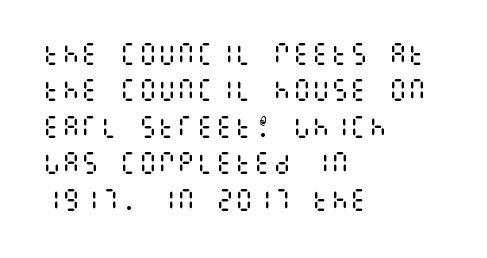
The foot of each line stays bare and open. These lines stack with their left ends in a neat column. Italic: no, the glyphs are upright roman. These lines sit exactly where default settings would place them.
